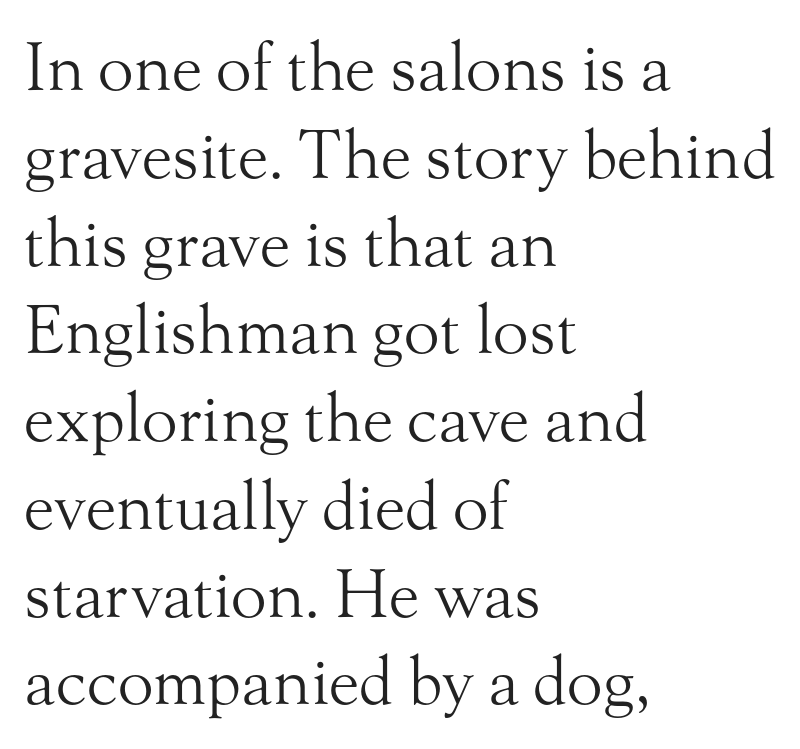
{"serif": "yes", "italic": "no", "bold": "no", "weight": "light", "width": "normal", "stroke_contrast": "medium", "x_height": "small", "monospaced": "no", "underline": "no", "align": "left", "line_spacing": "normal", "line_spacing_ratio": 1.33, "letter_spacing": "normal", "letter_spacing_em": 0.0, "glyph_px": 66}
